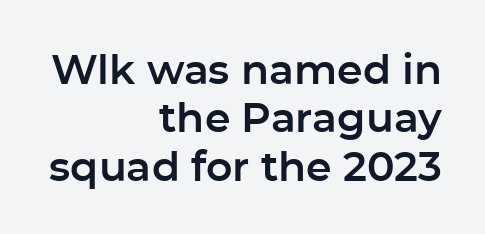
Q: Is the text italic (slanted)? A: No, it is upright.
Q: Is the typeface a serif or a sans-serif typeface? A: Sans-serif.
Q: Is the text underlined? A: No.
Q: How is the paragraph aligned? A: Right-aligned.
Q: Is the spacing between letters normal or unusually wide? A: Normal.
Q: Width (condensed, normal, or wide)? A: Normal.
Q: Stroke contrast? A: Low.
Q: x-height? A: Medium.
Q: Monospaced? A: No.
